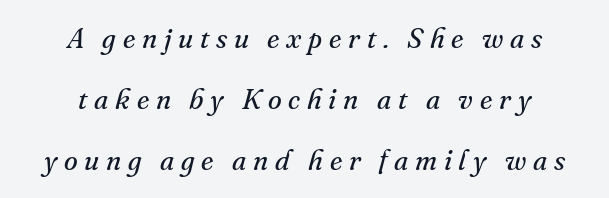
Q: Is the text bold? A: No.
Q: Is the text italic (slanted)? A: Yes, it leans right by about 16 degrees.
Q: Is the typeface a serif or a sans-serif typeface? A: Serif.
Q: Is the text underlined? A: No.
Q: How is the paragraph aligned? A: Centered.
Q: Is the spacing between letters normal or unusually wide? A: Unusually wide.
Q: Is the spacing between lines tight, normal or loose? A: Loose.
Q: Width (condensed, normal, or wide)? A: Normal.
Q: Stroke contrast? A: Medium.
Q: x-height? A: Small.
Q: Monospaced? A: No.
